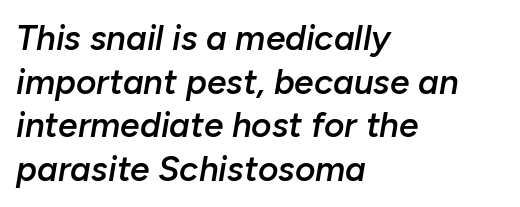
The image shows 35 px semibold type, italic (leaning right); set left-aligned, normal line spacing (1.25x), normal letter spacing, not underlined; low stroke contrast and a medium x-height.
